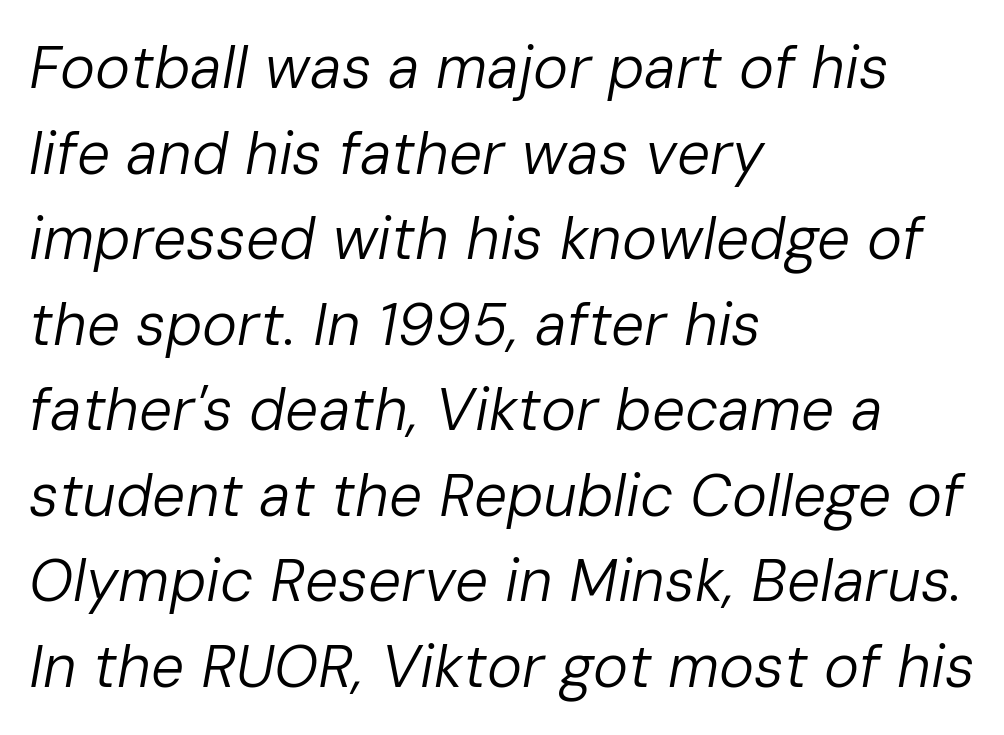
Glance below the letters and you will spot only blank space. Slant detected: the letters are inclined. Leading: standard. Short note: letters normally spaced.
